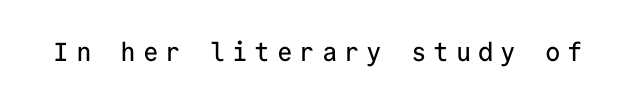
A clean baseline with only descenders dipping below it. When letters stand straight like this, we call the style roman or upright. Glyph-to-glyph distance is far greater than everyday printed text.
